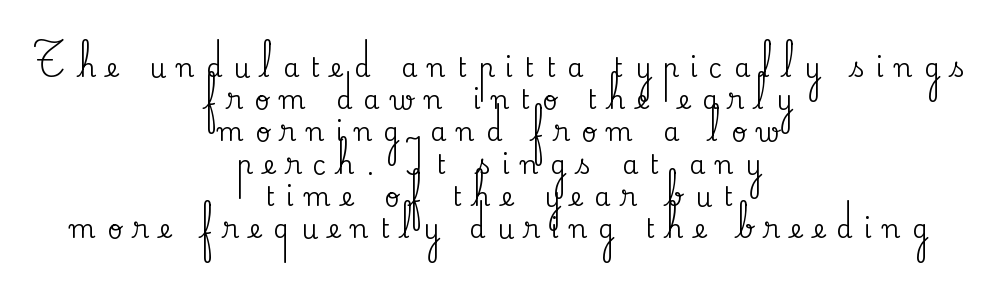
Glyph-to-glyph distance is far greater than everyday printed text. The type sits square on the baseline with zero lean. The strip under each line holds only bare page. Visually the block forms a symmetrical silhouette, jagged on both flanks.
